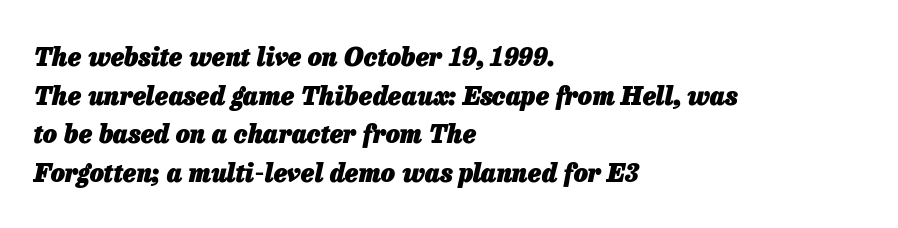
All the whitespace from short lines collects on the right. Quick note: underline off. There's an unmistakable incline to the writing here. The font is running at its bold setting. What stands out about the letter spacing? Nothing — it is the standard amount. Quick note: interline space is typical.
